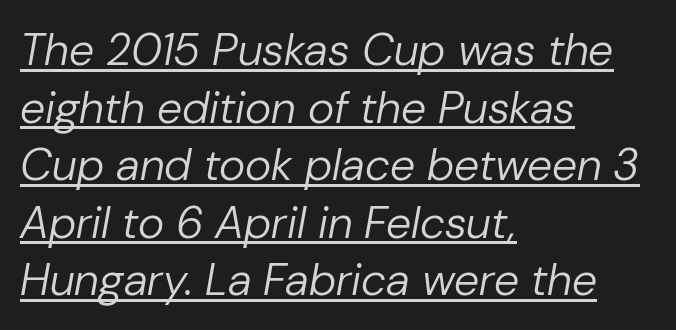
Line beginnings align vertically; line endings do not. Regarding leading, the lines here are spaced in the standard way. Quick note: underline on. The weight tops out at a normal text grade. The passage shown is typed in a proportional face where columns would drift. Style check: oblique.
